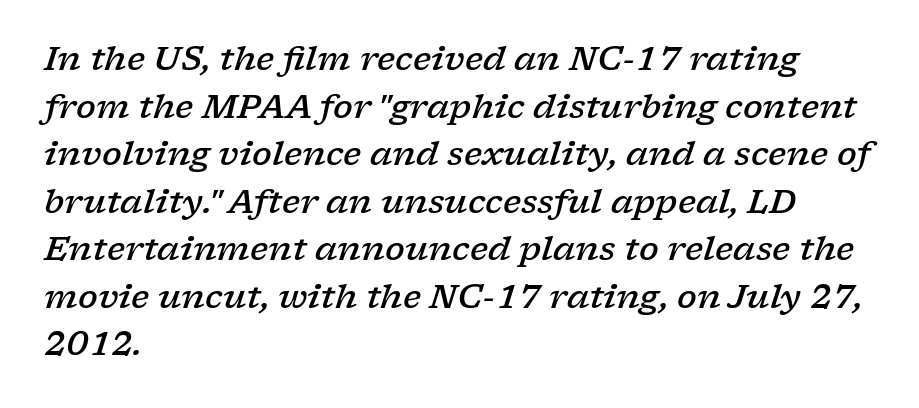
Q: Is the text bold? A: Semi-bold.
Q: Is the text italic (slanted)? A: Yes, it leans right by about 17 degrees.
Q: Is the typeface a serif or a sans-serif typeface? A: Serif.
Q: Is the text underlined? A: No.
Q: How is the paragraph aligned? A: Left-aligned.
Q: Is the spacing between letters normal or unusually wide? A: Normal.
Q: Is the spacing between lines tight, normal or loose? A: Normal.
Q: Width (condensed, normal, or wide)? A: Wide.
Q: Stroke contrast? A: Low.
Q: x-height? A: Medium.
Q: Monospaced? A: No.
